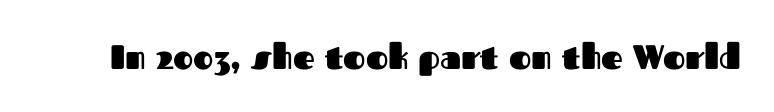
Glyph-to-glyph distance matches everyday printed text. Font category for this specimen: sans-serif. The baseline area is clear. This is heavy type, rendered in bold. Character widths vary here, with narrow letters taking less room than wide ones. Every character sits straight up, as roman type does.
